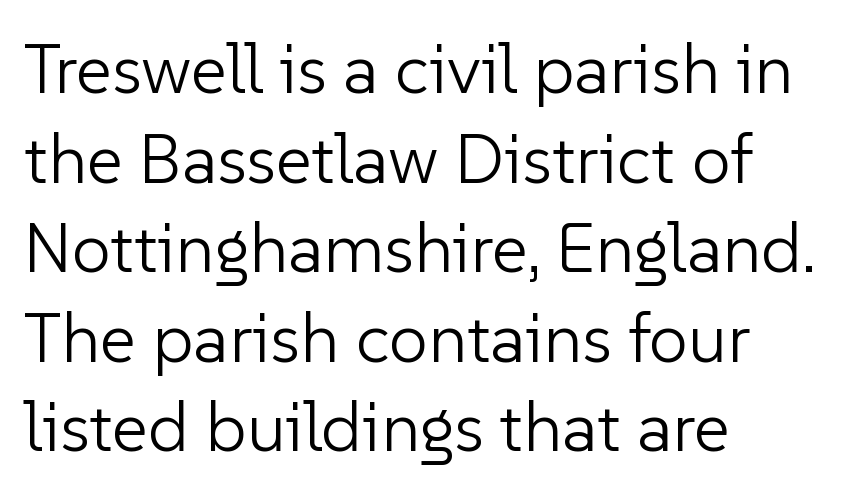
{"serif": "no", "italic": "no", "bold": "no", "weight": "light", "width": "normal", "stroke_contrast": "low", "x_height": "medium", "monospaced": "no", "underline": "no", "align": "left", "line_spacing": "normal", "line_spacing_ratio": 1.28, "letter_spacing": "normal", "letter_spacing_em": 0.0, "glyph_px": 70}
